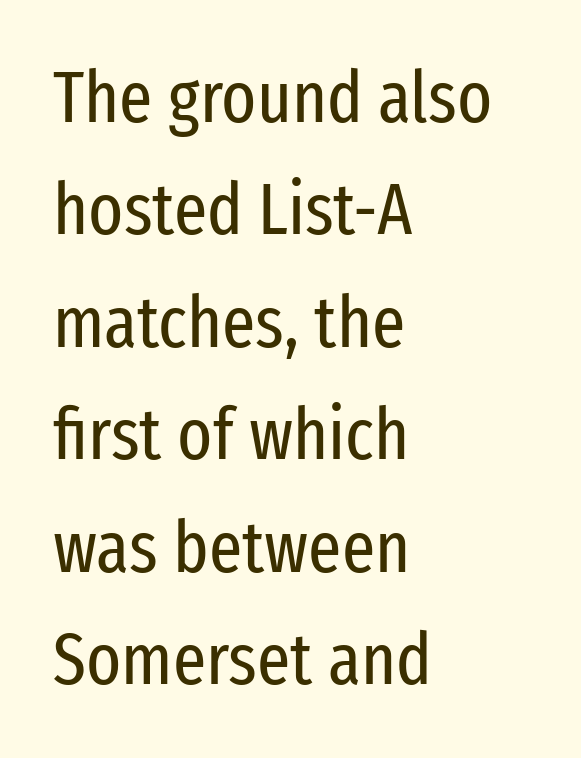
The image shows 73 px regular-weight, condensed sans-serif type, upright; set left-aligned, normal line spacing (1.54x), normal letter spacing, not underlined; low stroke contrast and a medium x-height.
